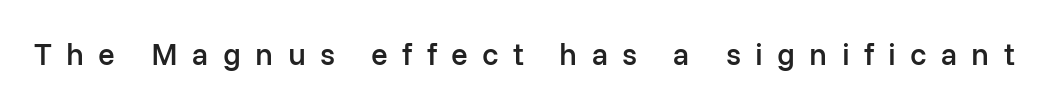
{"serif": "no", "italic": "no", "bold": "semi", "weight": "semibold", "width": "normal", "stroke_contrast": "low", "x_height": "medium", "monospaced": "no", "underline": "no", "letter_spacing": "wide", "letter_spacing_em": 0.46, "glyph_px": 31}
